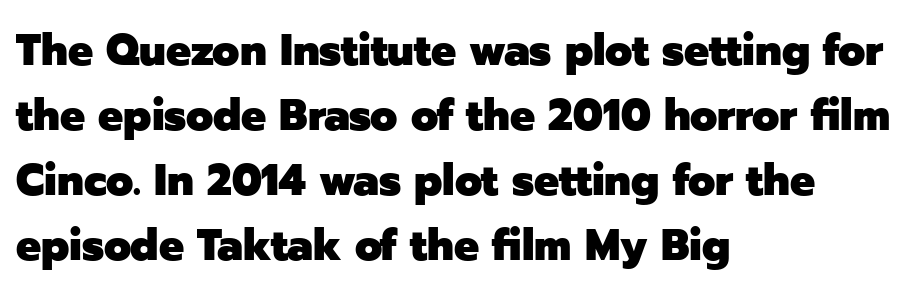
Posture: upright roman. Is the letter spacing exaggerated? No — it looks like the ordinary default. Do the characters align in a grid? No, the font is proportional. Descenders hang freely into open space.
